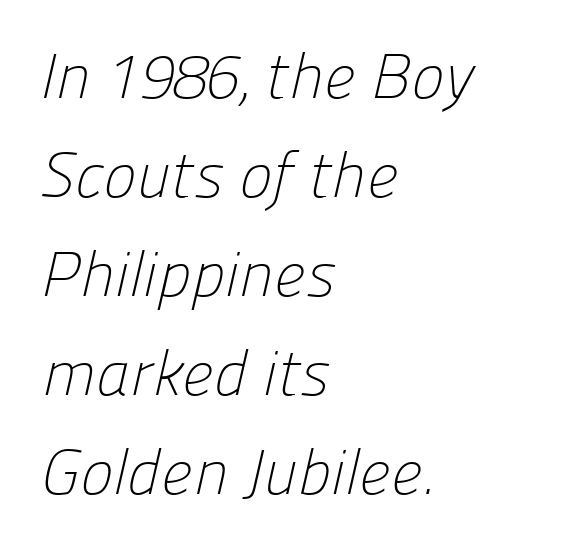
Is the block centered? No — it sits flush against the left margin. Ink coverage per letter is moderate at most. Beneath every word, the page is bare. What stands out about the letter spacing? Nothing — it is the standard amount.
